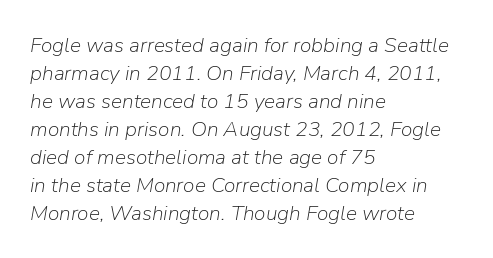
The image shows 21 px text type, italic (leaning right); set left-aligned, normal line spacing (1.33x), normal letter spacing, not underlined.
